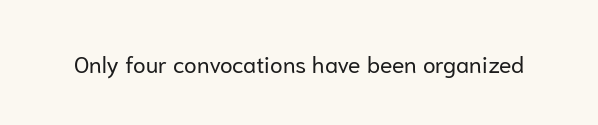
Q: Is the text bold? A: No.
Q: Is the text italic (slanted)? A: No, it is upright.
Q: Is the text underlined? A: No.
Q: Is the spacing between letters normal or unusually wide? A: Normal.
